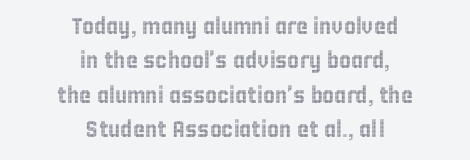
The image shows 23 px text type, upright; set centered, normal line spacing (1.5x), normal letter spacing, not underlined.
